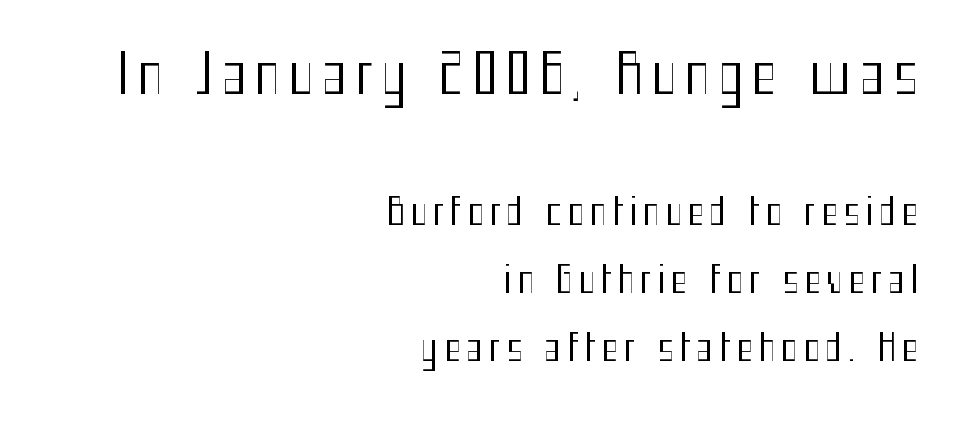
Q: Is the text bold? A: No.
Q: Is the text italic (slanted)? A: No, it is upright.
Q: Is the typeface a serif or a sans-serif typeface? A: Sans-serif.
Q: Is the text underlined? A: No.
Q: How is the paragraph aligned? A: Right-aligned.
Q: Which block of text is set in a larger size, the first (top) or the second (bottom)? A: The first (top) one.
Q: Width (condensed, normal, or wide)? A: Condensed.
Q: Stroke contrast? A: Medium.
Q: x-height? A: Medium.
Q: Monospaced? A: No.
